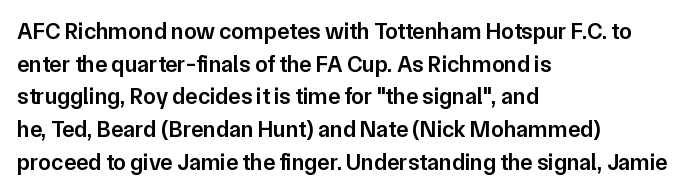
The image shows 23 px text type, upright; set left-aligned, normal line spacing (1.42x), normal letter spacing, not underlined.
